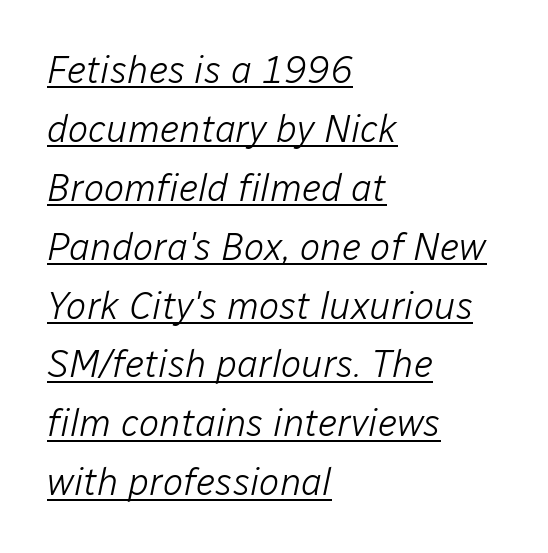
The text carries the slant typical of an italic or oblique font. Is this a fixed-width face? No — the glyphs have proportional, varying widths. This sample is left-justified, so line endings fall wherever the words run out. Nobody touched the tracking dial on this one. Rows of type keep a routine distance in the vertical direction.
